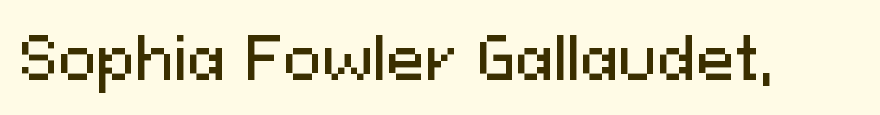
In terms of letterspacing, this is plain default setting. The type sits square on the baseline with zero lean. The type family on display is of the sans-serif kind. Type without underlining. The rendering uses natural spacing where letterforms have individual widths.
